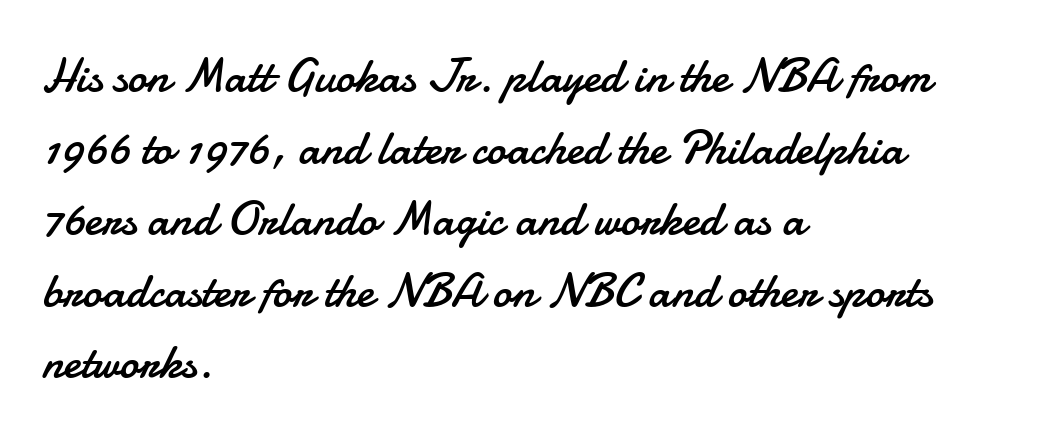
These lines stack with their left ends in a neat column. The lines sit at an ordinary, default distance from one another. Is the letter spacing exaggerated? No — it looks like the ordinary default.
